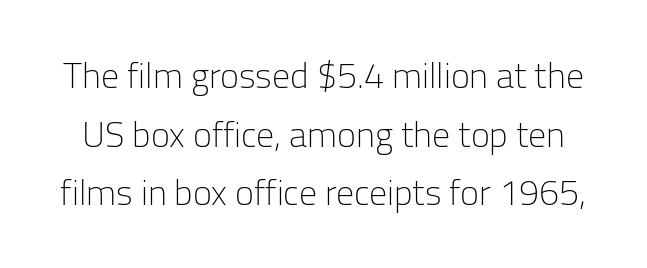
The image shows 36 px light sans-serif type, upright; set normal line spacing (1.63x), normal letter spacing, not underlined; low stroke contrast and a medium x-height.
